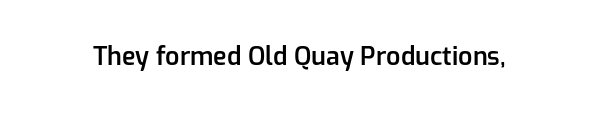
The letters stand upright; this is a roman face. Words appear dense and cohesive because spacing is normal. What weight is shown? A semibold, between regular and bold. The passage shown is not underscored anywhere.
